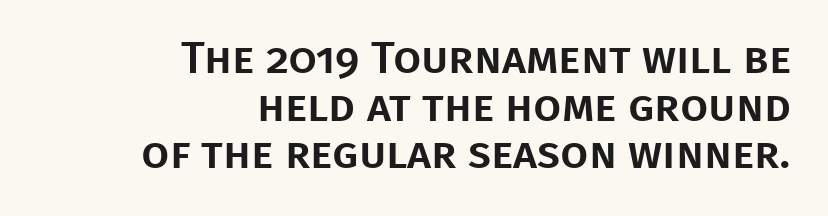
I'd call this a sans setting — the letters go barefoot. Is the block centered? No — it sits flush against the right margin. This sample has the flowing, uneven cadence of proportional lettering. Honestly, the letter spacing is just normal — you wouldn't notice it.
